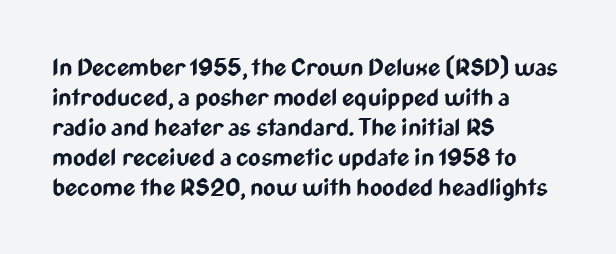
Q: Is the text bold? A: Yes.
Q: Is the text italic (slanted)? A: No, it is upright.
Q: Is the text underlined? A: No.
Q: How is the paragraph aligned? A: Left-aligned.
Q: Is the spacing between letters normal or unusually wide? A: Normal.
Q: Is the spacing between lines tight, normal or loose? A: Normal.
